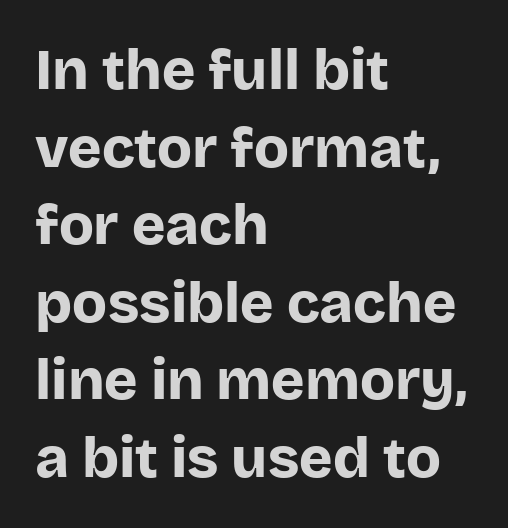
The image shows 57 px bold sans-serif type, upright; set left-aligned, normal line spacing (1.36x), normal letter spacing, not underlined; low stroke contrast and a large x-height.
